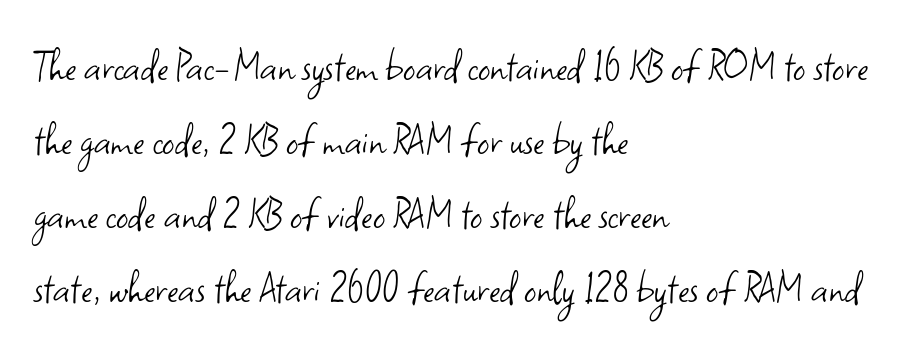
The typeface chosen for these lines omits serifs. Letters have the restrained weight of plain body copy at most. Note the varied advance widths — an 'i' is clearly narrower than an 'm'.
